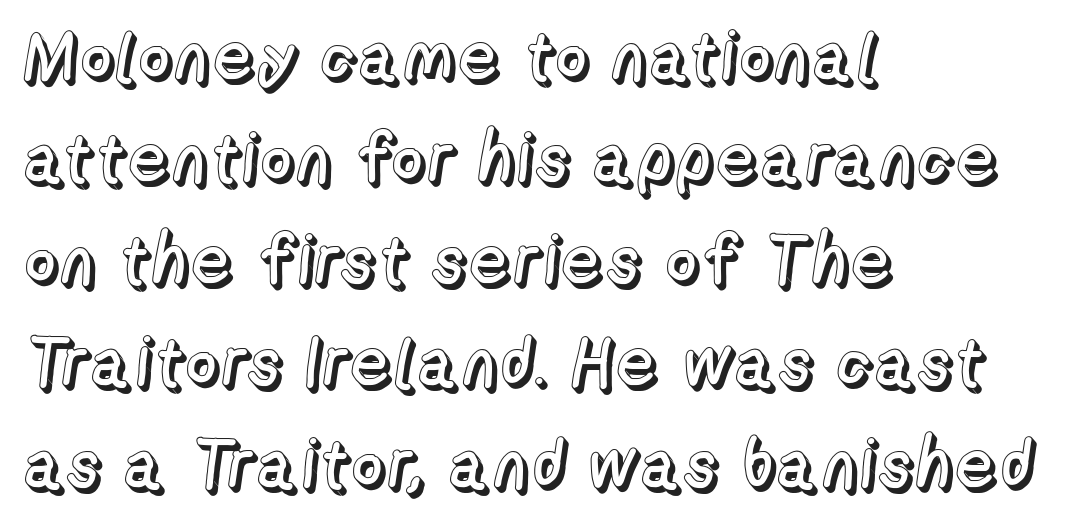
The image shows 69 px text type; set left-aligned, normal line spacing (1.48x), normal letter spacing, not underlined; a medium x-height.
